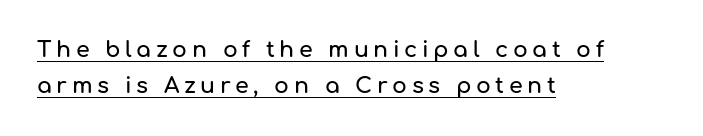
Q: Is the text italic (slanted)? A: No, it is upright.
Q: Is the text underlined? A: Yes.
Q: How is the paragraph aligned? A: Left-aligned.
Q: Is the spacing between letters normal or unusually wide? A: Unusually wide.
Q: Is the spacing between lines tight, normal or loose? A: Normal.
